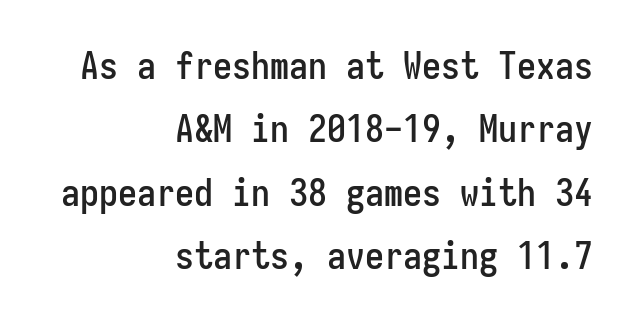
The image shows 38 px condensed sans-serif type, upright, monospaced; set right-aligned, normal line spacing (1.67x), normal letter spacing, not underlined; low stroke contrast and a medium x-height.
